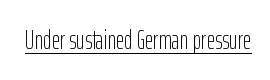
The image shows 26 px text type, upright; set normal letter spacing, underlined.
